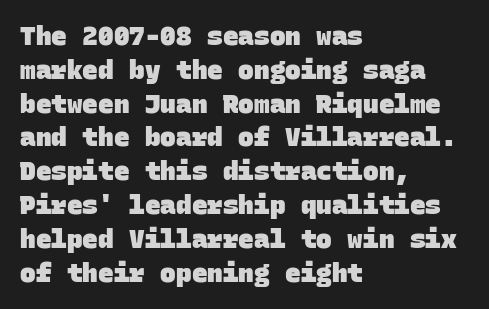
Q: Is the text bold? A: Yes.
Q: Is the text underlined? A: No.
Q: How is the paragraph aligned? A: Left-aligned.
Q: Is the spacing between letters normal or unusually wide? A: Normal.
Q: Is the spacing between lines tight, normal or loose? A: Normal.
